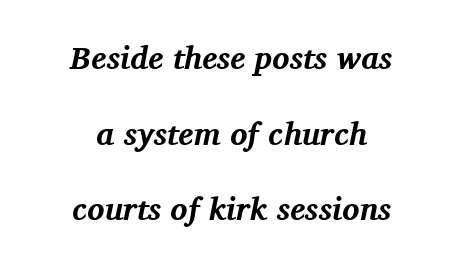
The image shows 32 px bold serif type, italic (leaning right); set centered, loose line spacing (2.36x), normal letter spacing, not underlined; medium stroke contrast and a medium x-height.
